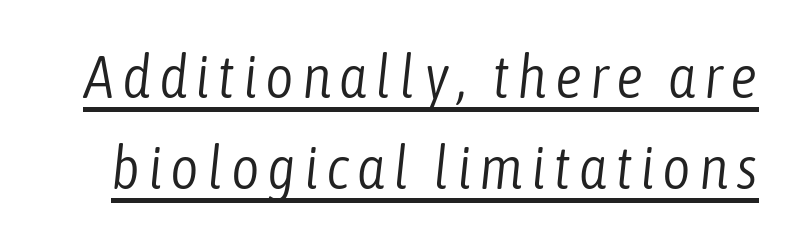
The image shows 61 px light, condensed type, italic (leaning right); set normal line spacing (1.49x), underlined; low stroke contrast and a medium x-height.
